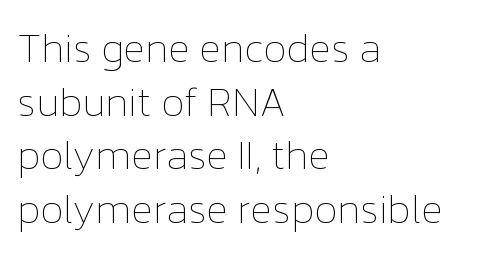
The image shows 40 px thin type, upright; set left-aligned, normal line spacing (1.34x), normal letter spacing, not underlined; low stroke contrast and a medium x-height.
